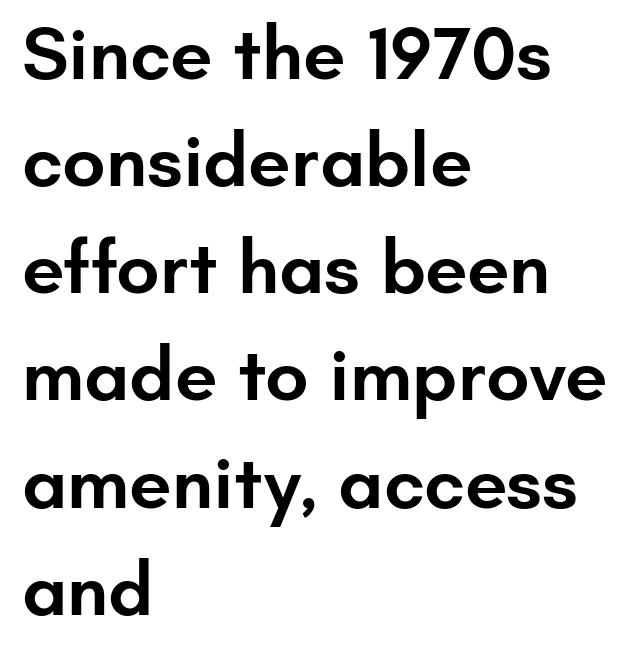
Q: Is the text bold? A: Semi-bold.
Q: Is the text italic (slanted)? A: No, it is upright.
Q: Is the typeface a serif or a sans-serif typeface? A: Sans-serif.
Q: Is the text underlined? A: No.
Q: How is the paragraph aligned? A: Left-aligned.
Q: Is the spacing between letters normal or unusually wide? A: Normal.
Q: Is the spacing between lines tight, normal or loose? A: Normal.
Q: Width (condensed, normal, or wide)? A: Normal.
Q: Stroke contrast? A: Low.
Q: x-height? A: Small.
Q: Monospaced? A: No.
